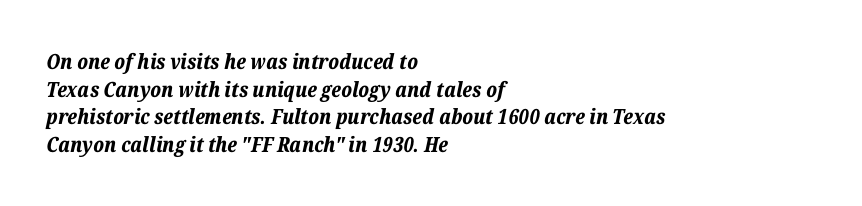
{"italic": "yes", "lean": "right", "slant_degrees": 12, "bold": "yes", "underline": "no", "align": "left", "line_spacing": "normal", "line_spacing_ratio": 1.32, "letter_spacing": "normal", "letter_spacing_em": 0.0, "glyph_px": 21}
